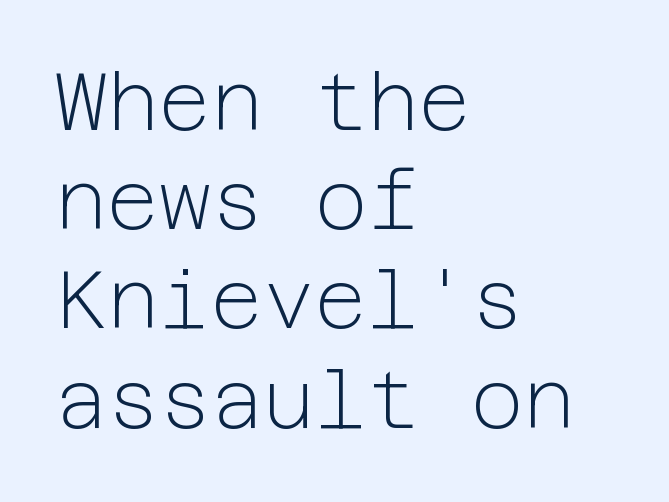
{"serif": "no", "italic": "no", "bold": "no", "weight": "light", "width": "normal", "stroke_contrast": "low", "x_height": "medium", "underline": "no", "align": "left", "line_spacing_ratio": 1.24, "letter_spacing": "normal", "letter_spacing_em": 0.0, "glyph_px": 80}
